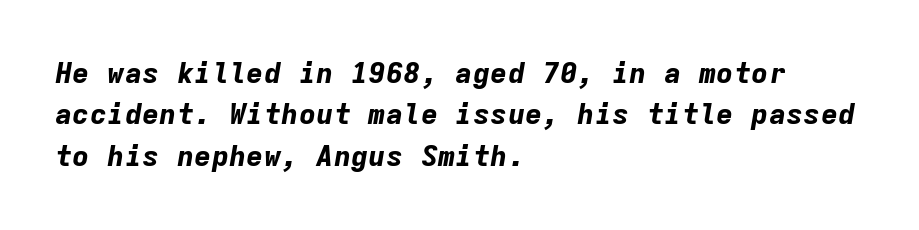
Check the space under the baseline: it is left empty. Glyph-to-glyph distance matches everyday printed text. The passage is arranged the way most books set body copy — flush left. Leading matches the norm, producing a regular column. These lines carry a lot of weight — the face is fully bold.
